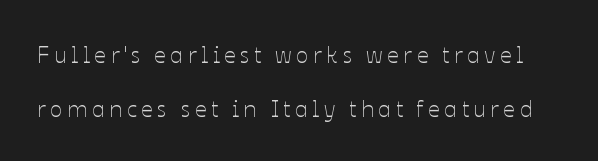
Q: Is the text bold? A: No.
Q: Is the text italic (slanted)? A: No, it is upright.
Q: Is the text underlined? A: No.
Q: Is the spacing between letters normal or unusually wide? A: Unusually wide.
Q: Is the spacing between lines tight, normal or loose? A: Loose.
